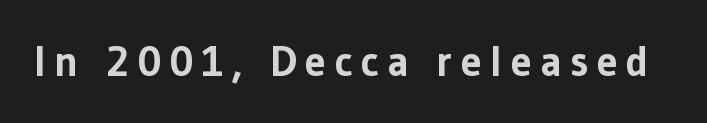
Q: Is the text bold? A: Yes.
Q: Is the text italic (slanted)? A: No, it is upright.
Q: Is the typeface a serif or a sans-serif typeface? A: Sans-serif.
Q: Is the text underlined? A: No.
Q: Is the spacing between letters normal or unusually wide? A: Unusually wide.
Q: Width (condensed, normal, or wide)? A: Normal.
Q: Stroke contrast? A: Low.
Q: x-height? A: Medium.
Q: Monospaced? A: No.
